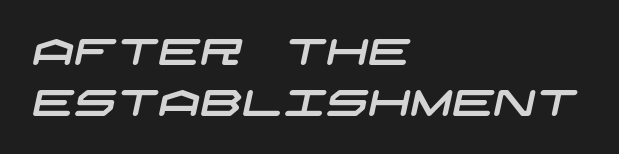
{"serif": "no", "width": "wide", "stroke_contrast": "low", "x_height": "large", "underline": "no", "align": "left", "line_spacing": "normal", "line_spacing_ratio": 1.37, "letter_spacing": "normal", "letter_spacing_em": 0.0, "glyph_px": 37}
